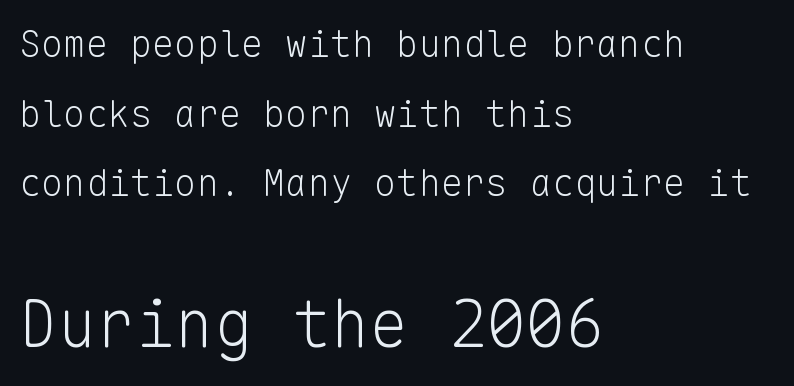
The image shows 65 px light sans-serif type, upright, monospaced; set left-aligned, line spacing 1.88x, normal letter spacing, not underlined; the second (bottom) block is 1.76x larger; low stroke contrast and a medium x-height.
